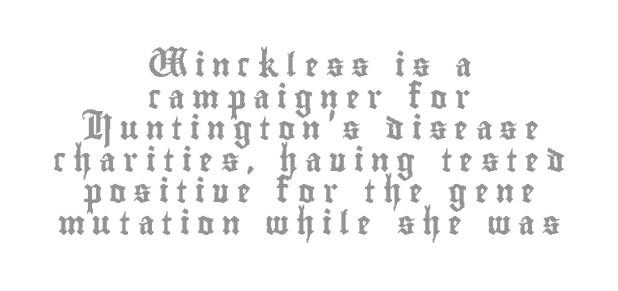
{"italic": "no", "underline": "no", "align": "center", "line_spacing": "normal", "line_spacing_ratio": 1.37, "letter_spacing": "wide", "letter_spacing_em": 0.32, "glyph_px": 23}
